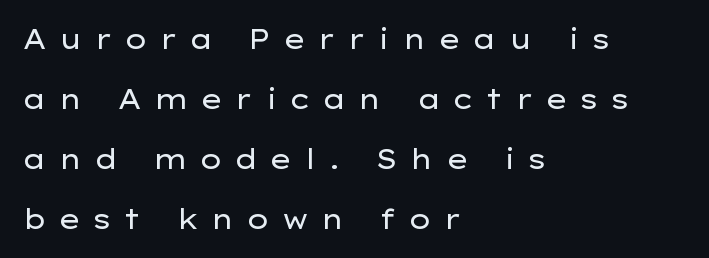
Q: Is the text bold? A: No.
Q: Is the text italic (slanted)? A: No, it is upright.
Q: Is the text underlined? A: No.
Q: How is the paragraph aligned? A: Left-aligned.
Q: Is the spacing between letters normal or unusually wide? A: Unusually wide.
Q: Is the spacing between lines tight, normal or loose? A: Loose.
